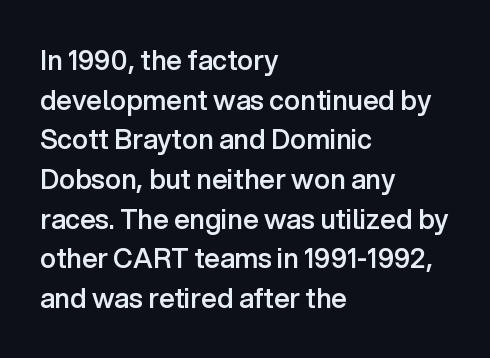
Q: Is the text bold? A: Semi-bold.
Q: Is the text italic (slanted)? A: No, it is upright.
Q: Is the text underlined? A: No.
Q: How is the paragraph aligned? A: Left-aligned.
Q: Is the spacing between letters normal or unusually wide? A: Normal.
Q: Is the spacing between lines tight, normal or loose? A: Normal.
